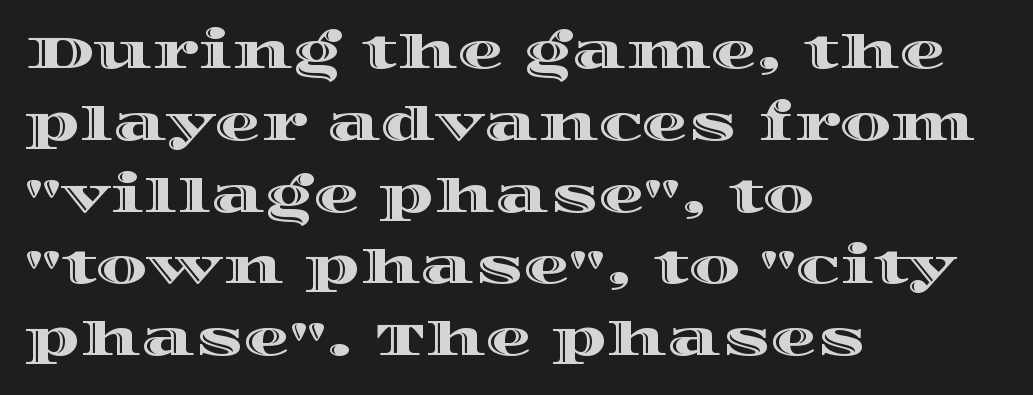
{"italic": "no", "width": "wide", "x_height": "large", "monospaced": "no", "underline": "no", "align": "left", "line_spacing": "normal", "line_spacing_ratio": 1.56, "letter_spacing": "normal", "letter_spacing_em": 0.0, "glyph_px": 46}
